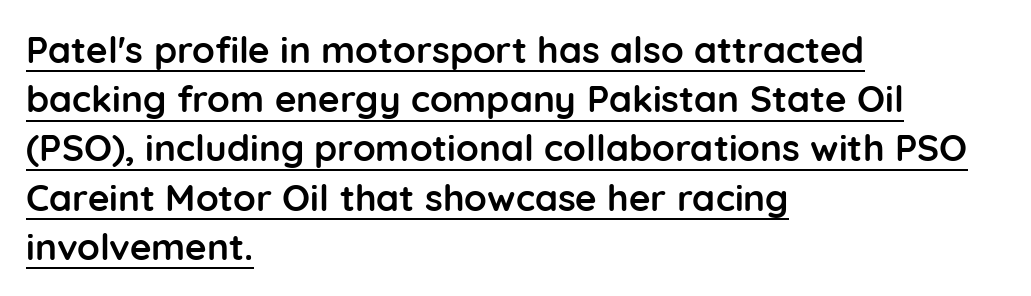
A baseline rule has been typeset under these characters. Each glyph is drawn with heavy, bold strokes. The designer left line spacing at the default. The passage shown has conventional tracking throughout. Do the characters align in a grid? No, the font is proportional.
